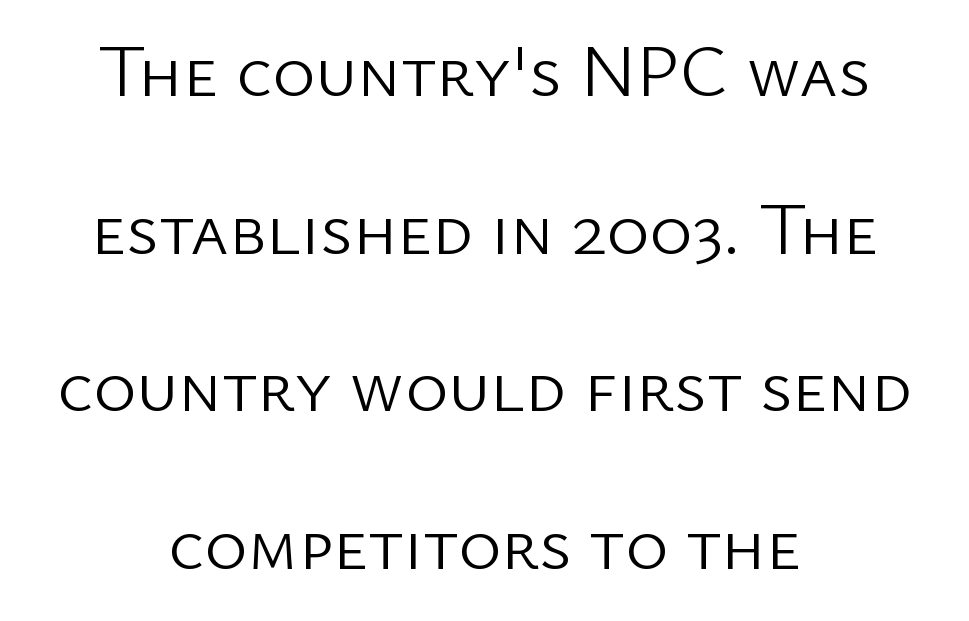
Q: Is the text bold? A: No.
Q: Is the text italic (slanted)? A: No, it is upright.
Q: Is the typeface a serif or a sans-serif typeface? A: Sans-serif.
Q: Is the text underlined? A: No.
Q: How is the paragraph aligned? A: Centered.
Q: Is the spacing between letters normal or unusually wide? A: Normal.
Q: Is the spacing between lines tight, normal or loose? A: Loose.
Q: Width (condensed, normal, or wide)? A: Normal.
Q: Stroke contrast? A: Low.
Q: x-height? A: Medium.
Q: Monospaced? A: No.
